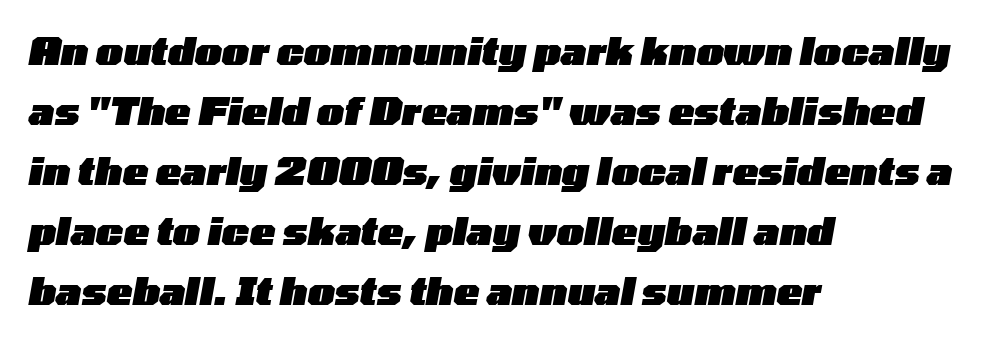
Q: Is the text bold? A: Yes.
Q: Is the text italic (slanted)? A: Yes, it leans right by about 10 degrees.
Q: Is the text underlined? A: No.
Q: How is the paragraph aligned? A: Left-aligned.
Q: Is the spacing between letters normal or unusually wide? A: Normal.
Q: Is the spacing between lines tight, normal or loose? A: Normal.
Q: Width (condensed, normal, or wide)? A: Wide.
Q: Stroke contrast? A: Low.
Q: x-height? A: Medium.
Q: Monospaced? A: No.
